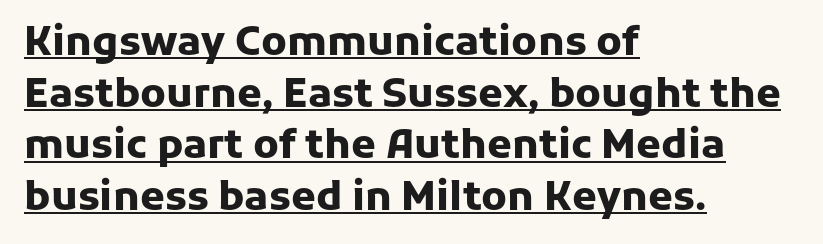
Q: Is the text bold? A: Yes.
Q: Is the text italic (slanted)? A: No, it is upright.
Q: Is the typeface a serif or a sans-serif typeface? A: Sans-serif.
Q: Is the text underlined? A: Yes.
Q: How is the paragraph aligned? A: Left-aligned.
Q: Is the spacing between letters normal or unusually wide? A: Normal.
Q: Is the spacing between lines tight, normal or loose? A: Normal.
Q: Width (condensed, normal, or wide)? A: Normal.
Q: Stroke contrast? A: Low.
Q: x-height? A: Medium.
Q: Monospaced? A: No.
